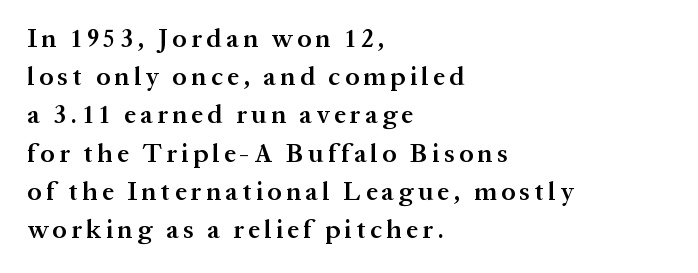
The glyphs are unaccompanied by any horizontal stroke below them. Layout note: lines flush left. The characters look somewhat weighty, a semibold short of true bold. Leading matches the norm, producing a regular column. It's the straight-up-and-down kind of type.
